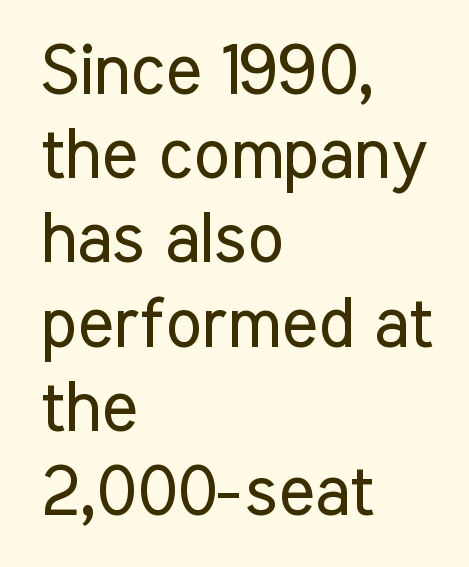
The image shows 69 px regular-weight, condensed sans-serif type, upright; set left-aligned, line spacing 1.22x, normal letter spacing, not underlined; low stroke contrast and a medium x-height.
